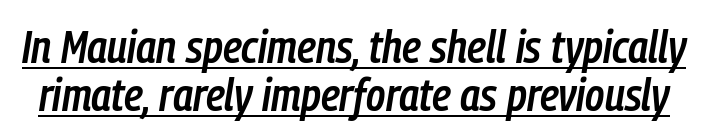
The image shows 46 px semibold, condensed type, italic (leaning right); set tight line spacing (1.04x), normal letter spacing, underlined; low stroke contrast and a medium x-height.
